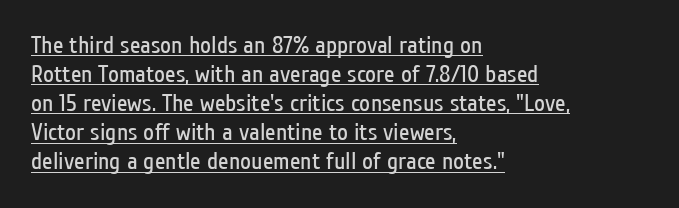
The image shows 24 px text type, upright; set left-aligned, line spacing 1.21x, normal letter spacing, underlined.
